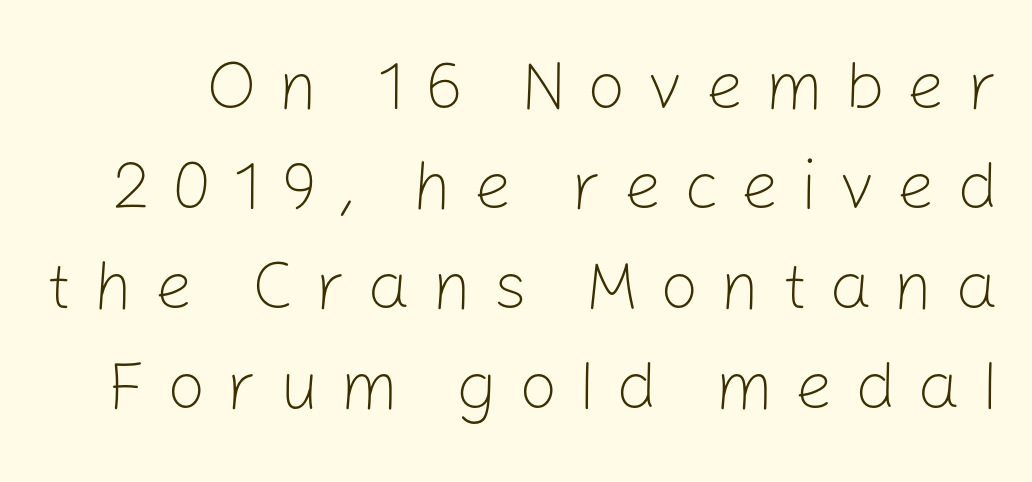
The image shows 68 px light sans-serif type, upright; set normal line spacing (1.47x), unusually wide letter spacing (+0.31 em), not underlined; low stroke contrast and a medium x-height.
